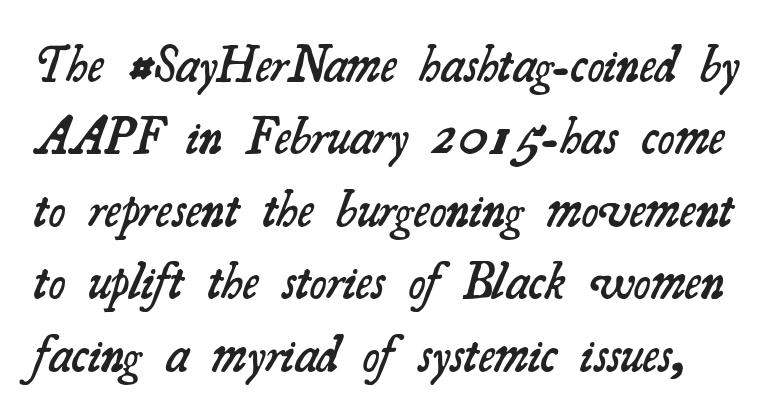
Do the characters align in a grid? No, the font is proportional. Does the leading feel generous? No, just average. Type without underlining. The type is set solid horizontally, with unmodified tracking. Little horizontal feet cap the strokes, marking this as serif type. Its strokes are somewhat broadened, the hallmark of semibold type.
